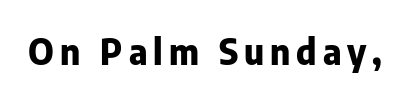
The letters are bold, with thick, heavy strokes. The font's upright variant was chosen for this text. Looks like regular typesetting: each glyph gets only the width it needs. The glyphs in this specimen are sans serif. Descenders are the only things crossing below the line.
